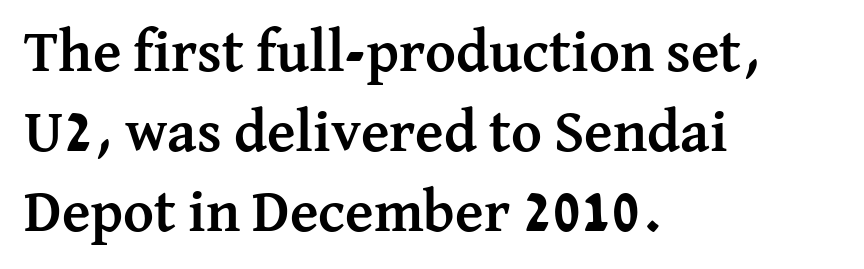
No extra tracking has been applied to these lines. What weight is shown? A full bold with thick strokes. Quick note: not italic, upright. Letters rest on an invisible, unmarked baseline.
